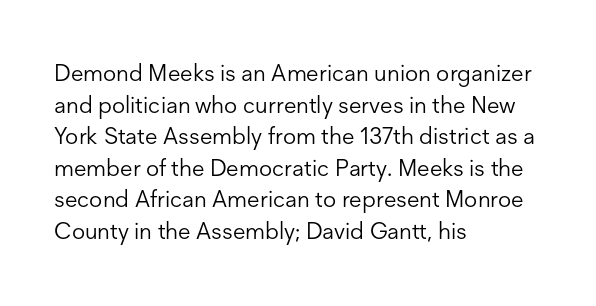
The image shows 23 px text type, upright; set left-aligned, normal line spacing (1.37x), normal letter spacing, not underlined.
